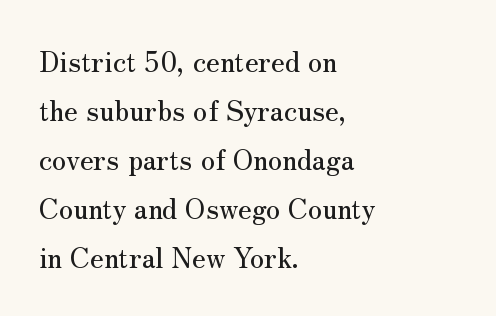
Serif or sans? Serif — the stroke terminals have little feet. Characters remain perfectly vertical along every line. The passage shown has conventional tracking throughout. Alignment: flush left. Words float on clear page, feet unadorned.
